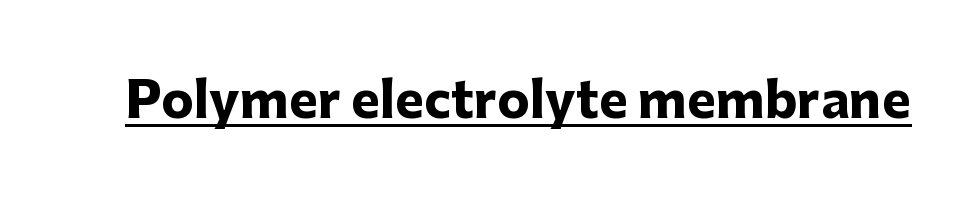
The image shows 49 px heavy sans-serif type, upright; set normal letter spacing, underlined; low stroke contrast and a medium x-height.
